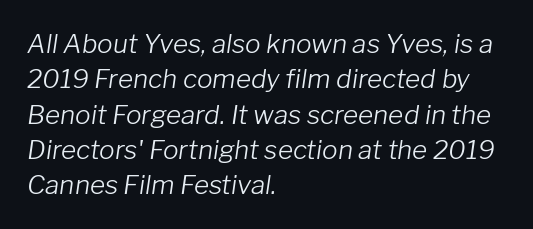
Emphasis-style slanted type is in use. Spacing between characters is what you'd get straight out of the box. Stems here are at most as thick as an everyday book face. Normally led — the rows are evenly, conventionally spaced. Leftover space on each line is placed entirely after the last word. No word sits above an underline.
